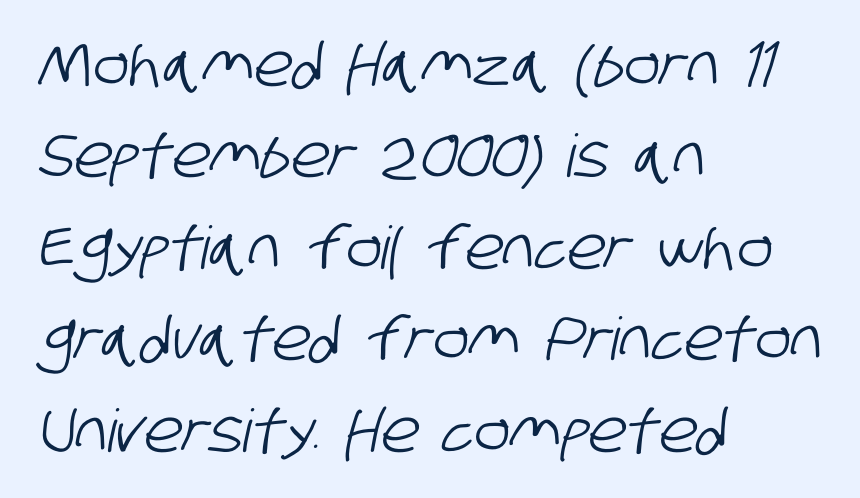
{"serif": "no", "width": "condensed", "stroke_contrast": "low", "x_height": "large", "monospaced": "no", "underline": "no", "align": "left", "line_spacing": "normal", "line_spacing_ratio": 1.55, "letter_spacing": "normal", "letter_spacing_em": 0.0, "glyph_px": 59}
